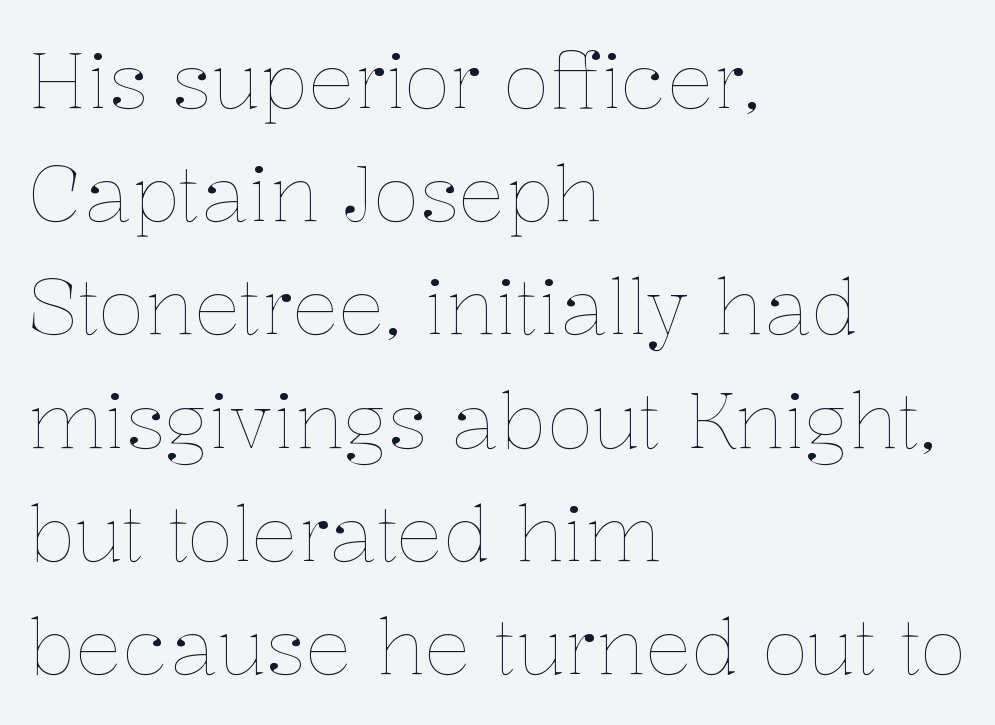
Q: Is the text bold? A: No.
Q: Is the text italic (slanted)? A: No, it is upright.
Q: Is the text underlined? A: No.
Q: How is the paragraph aligned? A: Left-aligned.
Q: Is the spacing between letters normal or unusually wide? A: Normal.
Q: Is the spacing between lines tight, normal or loose? A: Normal.
Q: Width (condensed, normal, or wide)? A: Normal.
Q: Stroke contrast? A: Low.
Q: x-height? A: Medium.
Q: Monospaced? A: No.
